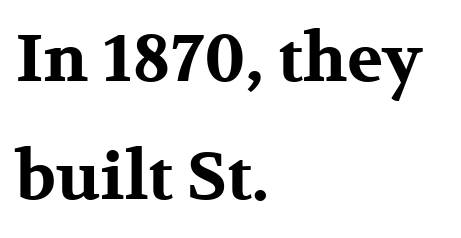
{"serif": "yes", "italic": "no", "bold": "yes", "weight": "bold", "width": "wide", "stroke_contrast": "medium", "x_height": "medium", "monospaced": "no", "underline": "no", "align": "left", "line_spacing_ratio": 1.79, "letter_spacing": "normal", "letter_spacing_em": 0.0, "glyph_px": 66}
